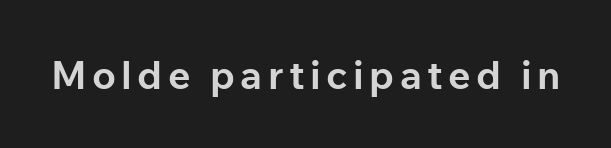
Q: Is the text bold? A: Yes.
Q: Is the text italic (slanted)? A: No, it is upright.
Q: Is the typeface a serif or a sans-serif typeface? A: Sans-serif.
Q: Is the text underlined? A: No.
Q: Width (condensed, normal, or wide)? A: Normal.
Q: Stroke contrast? A: Low.
Q: x-height? A: Medium.
Q: Monospaced? A: No.
